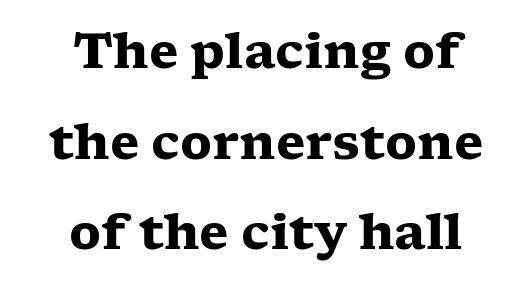
Q: Is the text bold? A: Yes.
Q: Is the text italic (slanted)? A: No, it is upright.
Q: Is the typeface a serif or a sans-serif typeface? A: Serif.
Q: Is the text underlined? A: No.
Q: How is the paragraph aligned? A: Centered.
Q: Is the spacing between letters normal or unusually wide? A: Normal.
Q: Width (condensed, normal, or wide)? A: Wide.
Q: Stroke contrast? A: Low.
Q: x-height? A: Medium.
Q: Monospaced? A: No.
